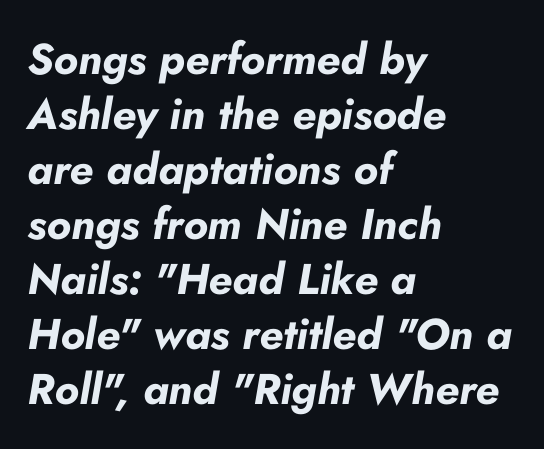
Q: Is the text bold? A: Yes.
Q: Is the text italic (slanted)? A: Yes, it leans right by about 10 degrees.
Q: Is the text underlined? A: No.
Q: How is the paragraph aligned? A: Left-aligned.
Q: Is the spacing between letters normal or unusually wide? A: Normal.
Q: Is the spacing between lines tight, normal or loose? A: Normal.
Q: Width (condensed, normal, or wide)? A: Normal.
Q: Stroke contrast? A: Low.
Q: x-height? A: Small.
Q: Monospaced? A: No.
